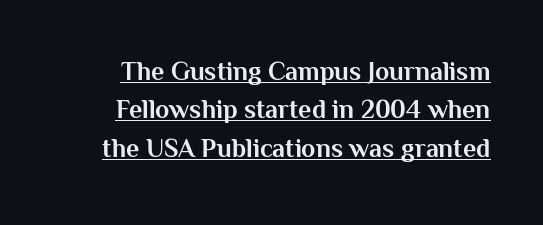
The image shows 26 px bold type, upright; set normal line spacing (1.48x), normal letter spacing, underlined.
